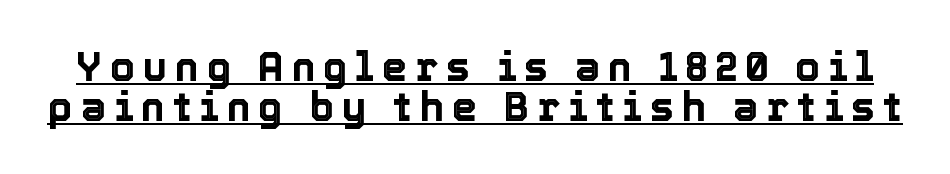
Q: Is the text italic (slanted)? A: No, it is upright.
Q: Is the text underlined? A: Yes.
Q: Is the spacing between letters normal or unusually wide? A: Unusually wide.
Q: Is the spacing between lines tight, normal or loose? A: Tight.
Q: Width (condensed, normal, or wide)? A: Normal.
Q: x-height? A: Medium.
Q: Monospaced? A: No.
